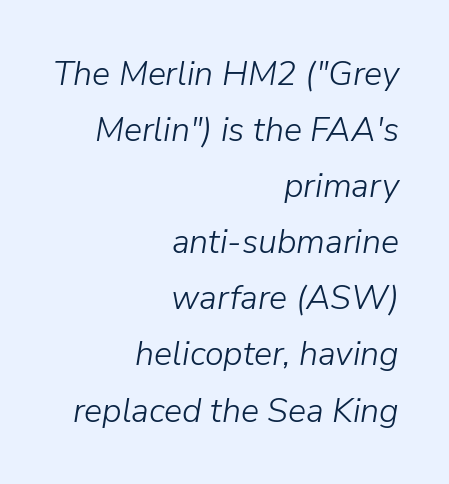
Each row of text sits above clean, open space. The line-height multiplier appears to be the usual default. The typeface has the unassuming heft of standard copy or less. Each letter keeps its own natural width here, so spacing adapts to shape. Words appear dense and cohesive because spacing is normal. A flush-right, rag-left setting is used for this passage.
